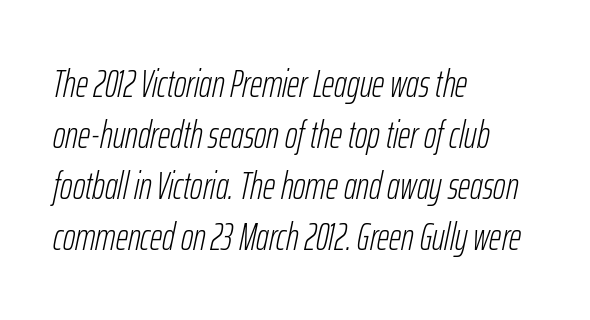
Q: Is the text bold? A: No.
Q: Is the text italic (slanted)? A: Yes, it leans right by about 12 degrees.
Q: Is the text underlined? A: No.
Q: How is the paragraph aligned? A: Left-aligned.
Q: Is the spacing between letters normal or unusually wide? A: Normal.
Q: Is the spacing between lines tight, normal or loose? A: Normal.
Q: Width (condensed, normal, or wide)? A: Condensed.
Q: Stroke contrast? A: Low.
Q: x-height? A: Medium.
Q: Monospaced? A: No.
